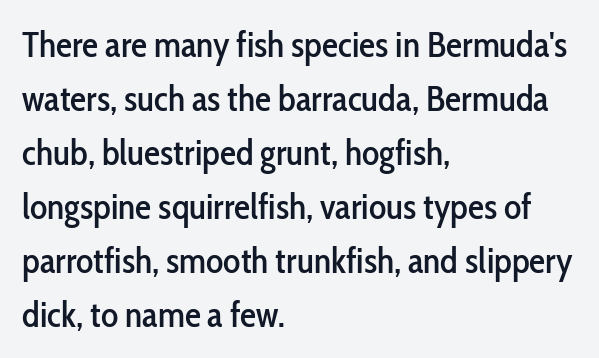
The image shows 36 px condensed sans-serif type, upright; set left-aligned, normal line spacing (1.5x), normal letter spacing, not underlined; low stroke contrast and a medium x-height.
